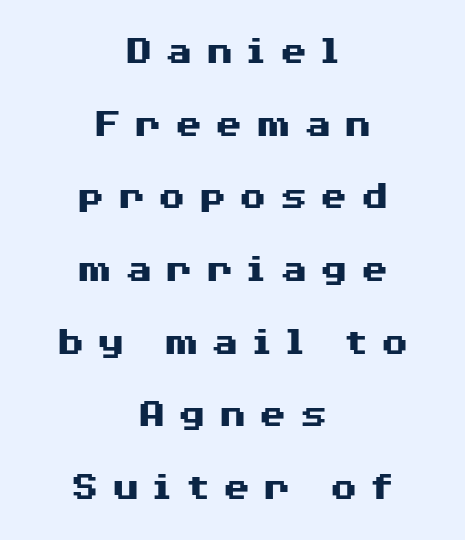
Q: Is the text bold? A: Yes.
Q: Is the text italic (slanted)? A: No, it is upright.
Q: Is the typeface a serif or a sans-serif typeface? A: Sans-serif.
Q: Is the text underlined? A: No.
Q: How is the paragraph aligned? A: Centered.
Q: Is the spacing between letters normal or unusually wide? A: Unusually wide.
Q: Width (condensed, normal, or wide)? A: Wide.
Q: Stroke contrast? A: Medium.
Q: x-height? A: Medium.
Q: Monospaced? A: No.
